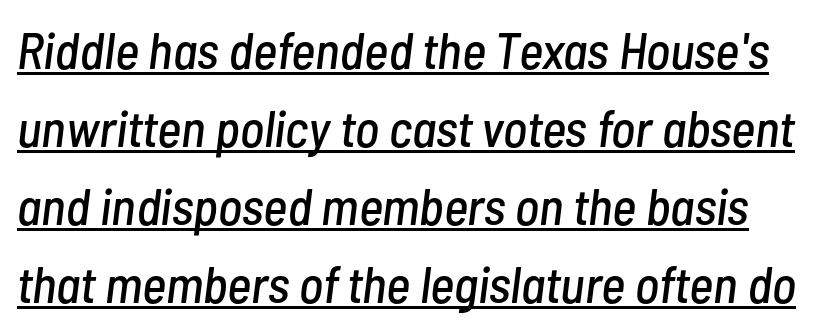
{"italic": "yes", "lean": "right", "slant_degrees": 7, "width": "condensed", "stroke_contrast": "low", "x_height": "medium", "monospaced": "no", "underline": "yes", "line_spacing": "normal", "line_spacing_ratio": 1.5, "letter_spacing": "normal", "letter_spacing_em": 0.0, "glyph_px": 52}
